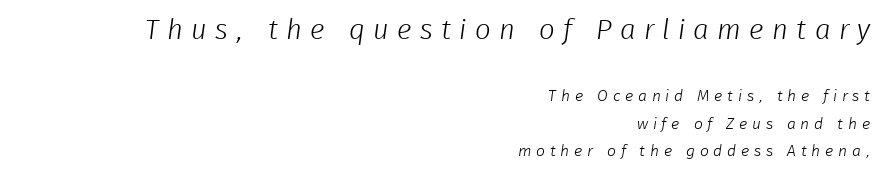
{"serif": "no", "bold": "no", "weight": "light", "width": "normal", "stroke_contrast": "low", "x_height": "medium", "monospaced": "no", "underline": "no", "align": "right", "line_spacing_ratio": 1.73, "letter_spacing": "wide", "letter_spacing_em": 0.29, "larger_block": "first", "size_ratio": 1.75, "glyph_px": 28}
